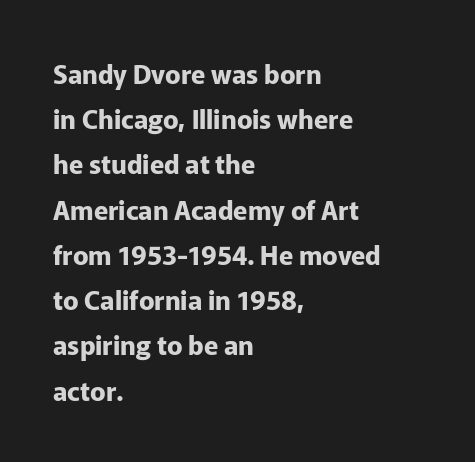
{"italic": "no", "bold": "yes", "underline": "no", "align": "left", "line_spacing_ratio": 1.74, "letter_spacing": "normal", "letter_spacing_em": 0.0, "glyph_px": 26}
